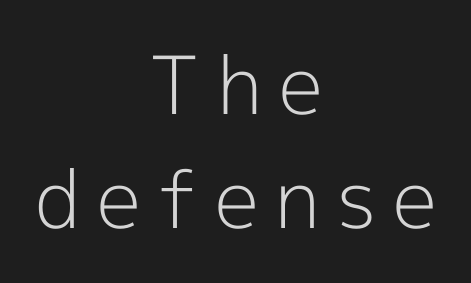
{"serif": "no", "italic": "no", "bold": "no", "weight": "light", "width": "normal", "x_height": "medium", "monospaced": "no", "underline": "no", "align": "center", "line_spacing": "normal", "line_spacing_ratio": 1.43, "letter_spacing": "wide", "letter_spacing_em": 0.21, "glyph_px": 80}
